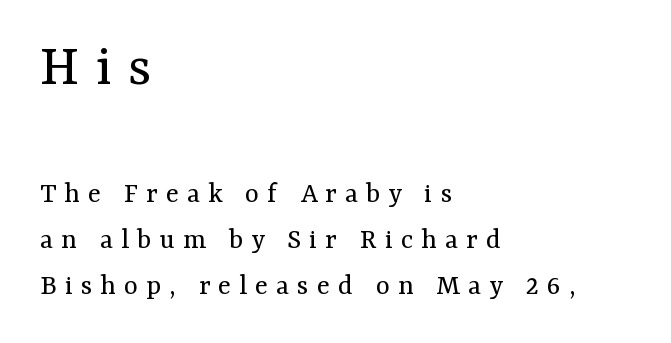
Q: Is the text bold? A: No.
Q: Is the text italic (slanted)? A: No, it is upright.
Q: Is the typeface a serif or a sans-serif typeface? A: Serif.
Q: Is the text underlined? A: No.
Q: How is the paragraph aligned? A: Left-aligned.
Q: Is the spacing between letters normal or unusually wide? A: Unusually wide.
Q: Is the spacing between lines tight, normal or loose? A: Normal.
Q: Which block of text is set in a larger size, the first (top) or the second (bottom)? A: The first (top) one.
Q: Width (condensed, normal, or wide)? A: Normal.
Q: Stroke contrast? A: Medium.
Q: x-height? A: Medium.
Q: Monospaced? A: No.
